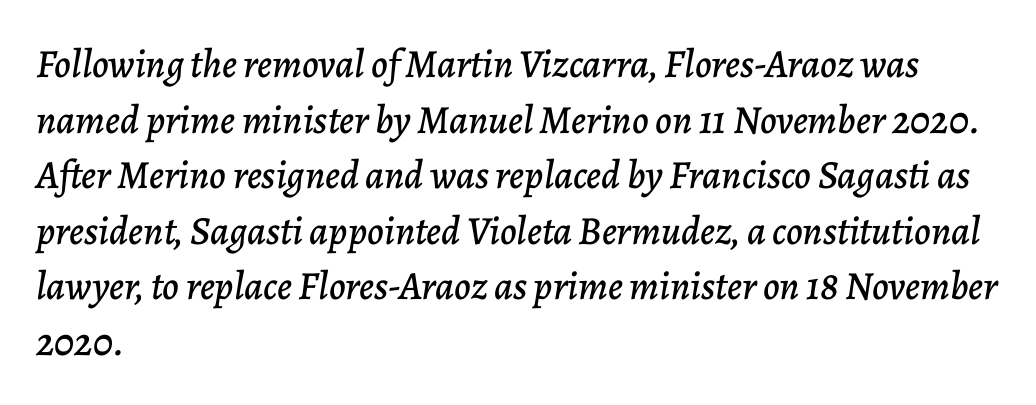
The image shows 40 px text type, italic (leaning right); set left-aligned, normal line spacing (1.39x), normal letter spacing, not underlined; low stroke contrast and a medium x-height.
